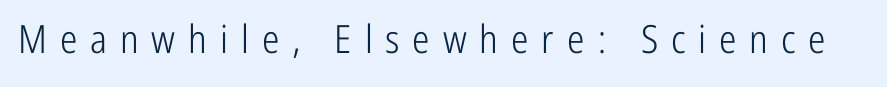
{"serif": "no", "italic": "no", "bold": "no", "weight": "light", "width": "condensed", "stroke_contrast": "low", "x_height": "medium", "monospaced": "no", "underline": "no", "letter_spacing": "wide", "letter_spacing_em": 0.33, "glyph_px": 39}
